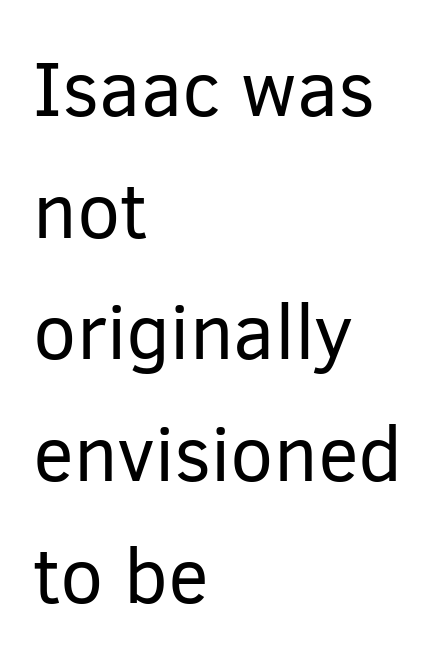
The letters stand straight up with perfectly vertical stems. The block of text has a typical density, with ordinary space between rows. Letterform terminals end flat and unadorned throughout the passage. Is the type heavy? It reads as light-to-regular instead. The line texture is even and compact thanks to regular tracking. The gap between lines stays unmarked.
